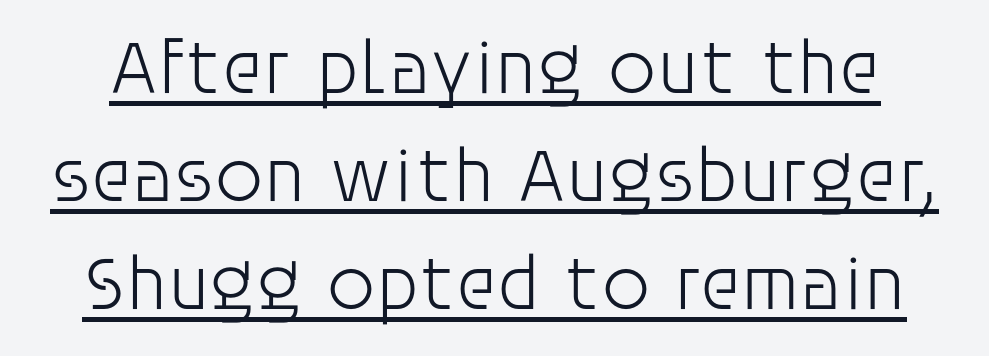
Q: Is the text bold? A: No.
Q: Is the text italic (slanted)? A: No, it is upright.
Q: Is the typeface a serif or a sans-serif typeface? A: Sans-serif.
Q: Is the text underlined? A: Yes.
Q: Is the spacing between letters normal or unusually wide? A: Normal.
Q: Is the spacing between lines tight, normal or loose? A: Normal.
Q: Width (condensed, normal, or wide)? A: Normal.
Q: Stroke contrast? A: Low.
Q: x-height? A: Large.
Q: Monospaced? A: No.
